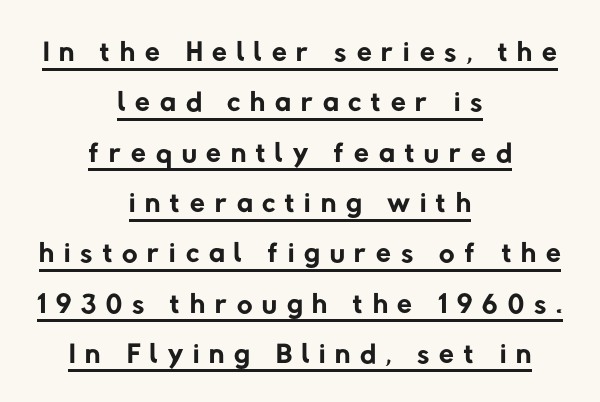
Nope, no serifs anywhere on these letters. This rendering widens character spacing well past its baseline value. One-word summary of the alignment: center. No letter is thick-stroked: the sample isn't bold.
